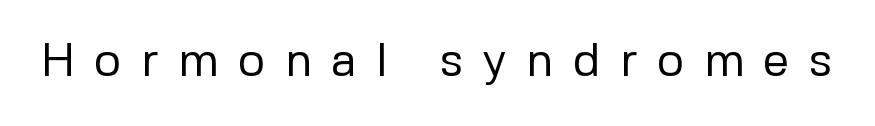
Ascenders rise straight up at ninety degrees. The characters display no serif detailing; their extremities are plain. Stems and bowls with no extra thickness — not bold. Tracking here is generous; glyphs stand well apart from one another. A bare baseline throughout the passage. Think of a printed novel: that variable character pitch is what you see here.
